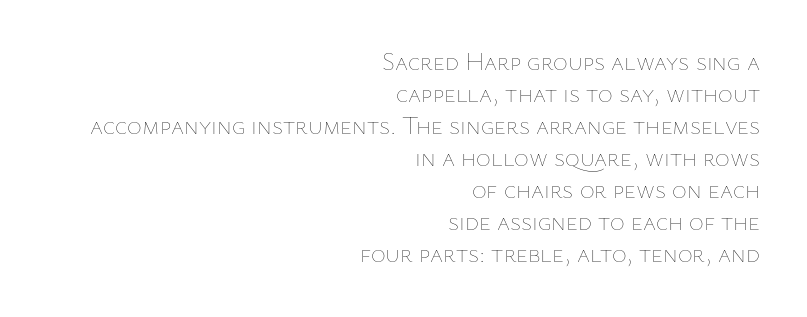
{"italic": "no", "bold": "no", "underline": "no", "align": "right", "line_spacing": "normal", "line_spacing_ratio": 1.28, "letter_spacing": "normal", "letter_spacing_em": 0.0, "glyph_px": 25}
